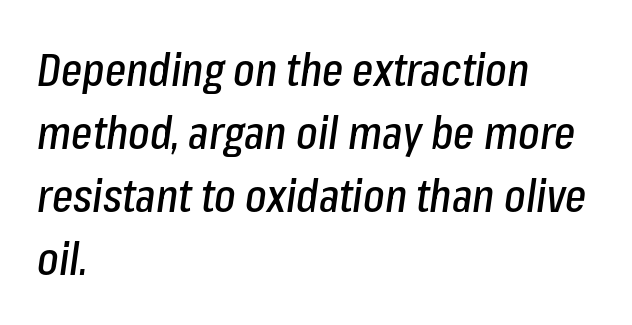
Q: Is the text italic (slanted)? A: Yes, it leans right by about 8 degrees.
Q: Is the text underlined? A: No.
Q: How is the paragraph aligned? A: Left-aligned.
Q: Is the spacing between letters normal or unusually wide? A: Normal.
Q: Is the spacing between lines tight, normal or loose? A: Normal.
Q: Width (condensed, normal, or wide)? A: Condensed.
Q: Stroke contrast? A: Low.
Q: x-height? A: Medium.
Q: Monospaced? A: No.
